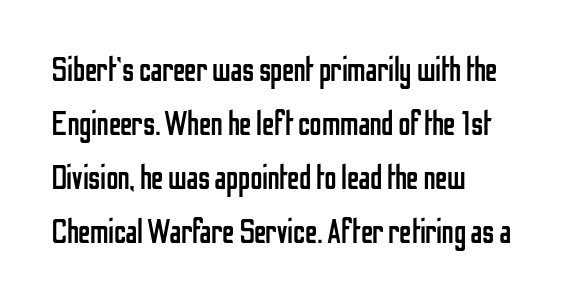
The image shows 34 px regular-weight, condensed sans-serif type, upright; set left-aligned, normal line spacing (1.59x), normal letter spacing, not underlined; low stroke contrast and a medium x-height.
